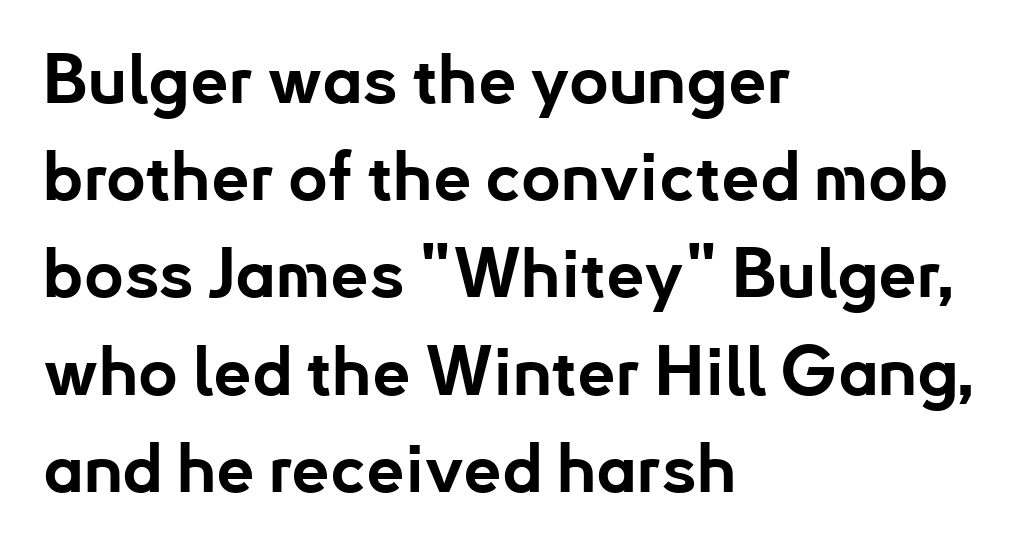
{"serif": "no", "italic": "no", "bold": "yes", "weight": "bold", "width": "normal", "stroke_contrast": "low", "x_height": "small", "monospaced": "no", "underline": "no", "align": "left", "line_spacing": "normal", "line_spacing_ratio": 1.43, "letter_spacing": "normal", "letter_spacing_em": 0.0, "glyph_px": 68}
